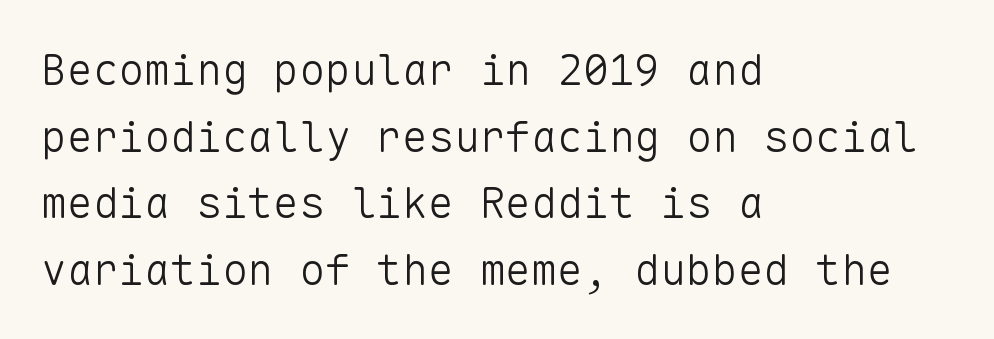
Q: Is the text bold? A: No.
Q: Is the text italic (slanted)? A: No, it is upright.
Q: Is the typeface a serif or a sans-serif typeface? A: Sans-serif.
Q: Is the text underlined? A: No.
Q: How is the paragraph aligned? A: Left-aligned.
Q: Is the spacing between letters normal or unusually wide? A: Normal.
Q: Is the spacing between lines tight, normal or loose? A: Normal.
Q: Width (condensed, normal, or wide)? A: Normal.
Q: Stroke contrast? A: Low.
Q: x-height? A: Medium.
Q: Monospaced? A: Yes.
